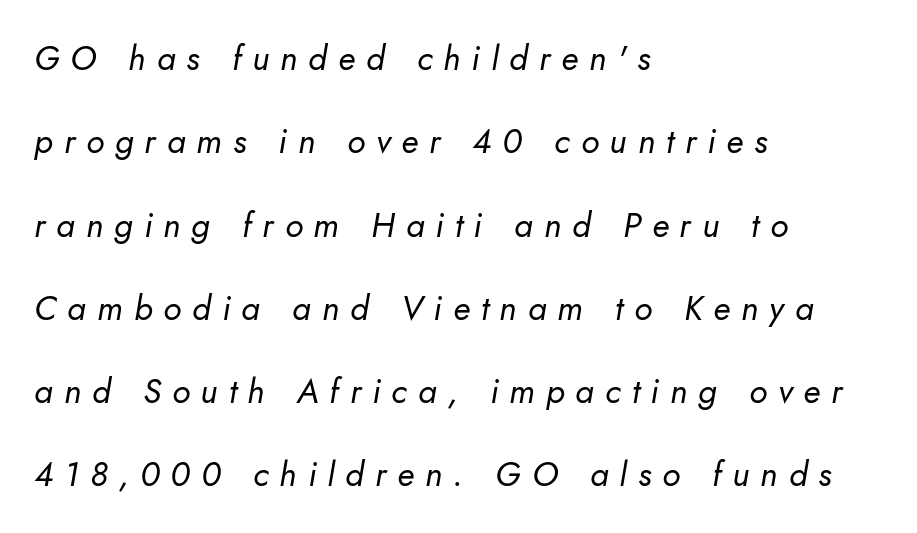
Q: Is the text bold? A: No.
Q: Is the text italic (slanted)? A: Yes, it leans right by about 10 degrees.
Q: Is the text underlined? A: No.
Q: How is the paragraph aligned? A: Left-aligned.
Q: Is the spacing between letters normal or unusually wide? A: Unusually wide.
Q: Is the spacing between lines tight, normal or loose? A: Loose.
Q: Width (condensed, normal, or wide)? A: Normal.
Q: Stroke contrast? A: Low.
Q: x-height? A: Small.
Q: Monospaced? A: No.
